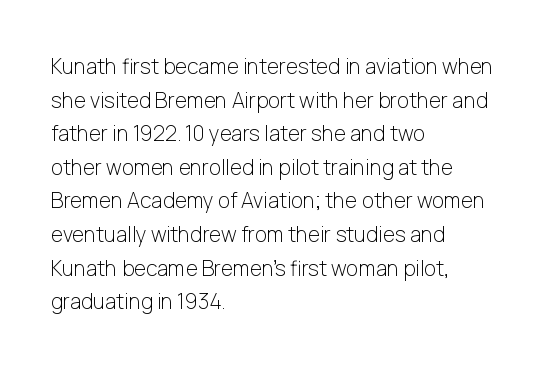
The image shows 21 px text type, upright; set left-aligned, normal line spacing (1.6x), normal letter spacing, not underlined.
